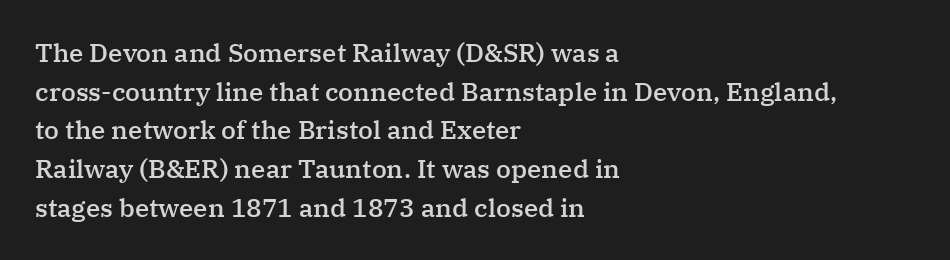
The image shows 26 px text type, upright; set left-aligned, normal line spacing (1.49x), normal letter spacing, not underlined.
